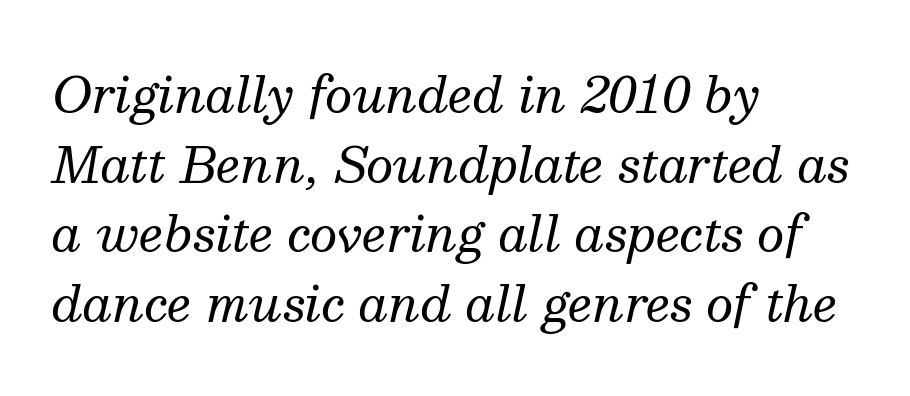
Q: Is the text bold? A: No.
Q: Is the text italic (slanted)? A: Yes, it leans right by about 13 degrees.
Q: Is the typeface a serif or a sans-serif typeface? A: Serif.
Q: Is the text underlined? A: No.
Q: How is the paragraph aligned? A: Left-aligned.
Q: Is the spacing between letters normal or unusually wide? A: Normal.
Q: Is the spacing between lines tight, normal or loose? A: Normal.
Q: Width (condensed, normal, or wide)? A: Normal.
Q: Stroke contrast? A: Medium.
Q: x-height? A: Medium.
Q: Monospaced? A: No.
